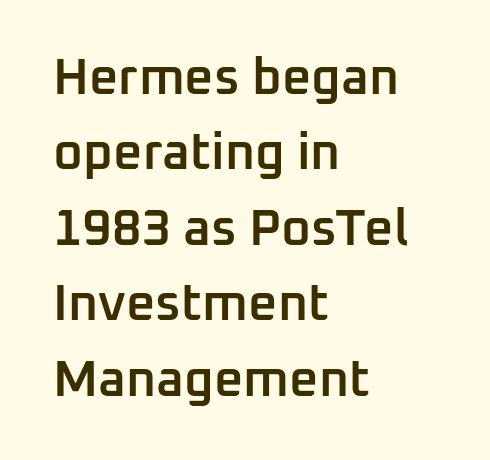
Q: Is the text bold? A: Semi-bold.
Q: Is the text italic (slanted)? A: No, it is upright.
Q: Is the typeface a serif or a sans-serif typeface? A: Sans-serif.
Q: Is the text underlined? A: No.
Q: How is the paragraph aligned? A: Left-aligned.
Q: Is the spacing between letters normal or unusually wide? A: Normal.
Q: Is the spacing between lines tight, normal or loose? A: Normal.
Q: Width (condensed, normal, or wide)? A: Normal.
Q: Stroke contrast? A: Low.
Q: x-height? A: Medium.
Q: Monospaced? A: No.
